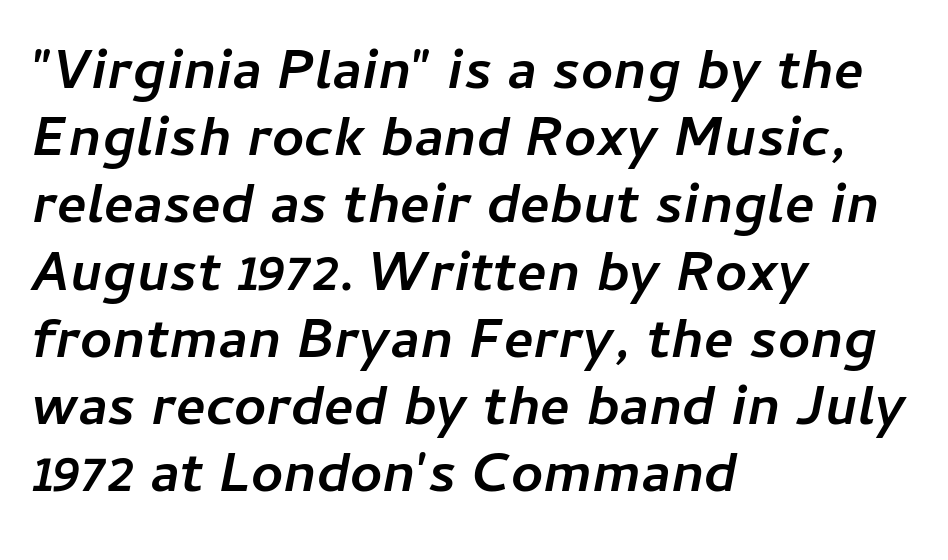
{"italic": "yes", "lean": "right", "slant_degrees": 11, "bold": "yes", "weight": "semibold", "width": "normal", "stroke_contrast": "low", "x_height": "medium", "monospaced": "no", "underline": "no", "align": "left", "line_spacing_ratio": 1.2, "letter_spacing": "normal", "letter_spacing_em": 0.0, "glyph_px": 56}
